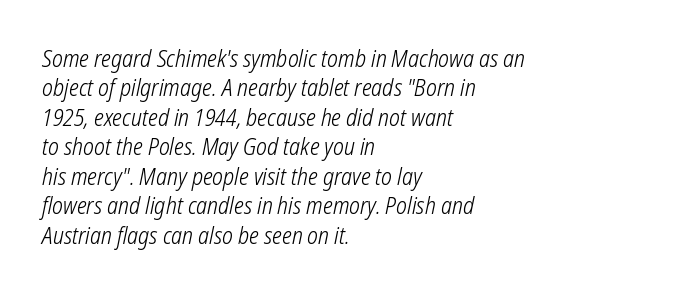
In terms of leading, this rendering sits right in the middle. The baseline area is clear. Tracking here is standard; glyphs follow each other at the usual distance. Weight class: somewhere from thin through regular. The paragraph shown leans on its left margin.
